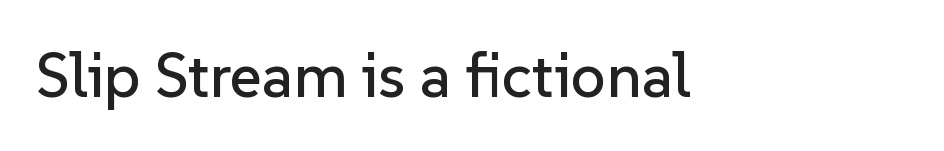
The rendering keeps characters at their native spacing. Style check: upright. The passage shown is typed in a proportional face where columns would drift. The text was rendered using a sans face with plain stroke endings.
